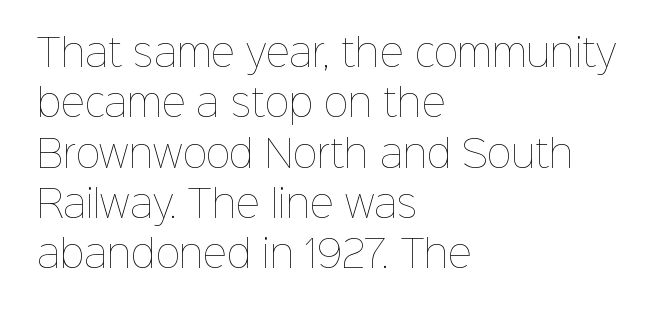
The image shows 37 px thin type, upright; set left-aligned, normal line spacing (1.36x), normal letter spacing, not underlined; low stroke contrast and a medium x-height.
